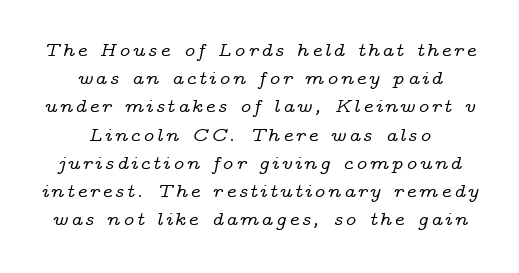
{"italic": "yes", "lean": "right", "slant_degrees": 14, "underline": "no", "align": "center", "line_spacing": "normal", "line_spacing_ratio": 1.41, "glyph_px": 20}
